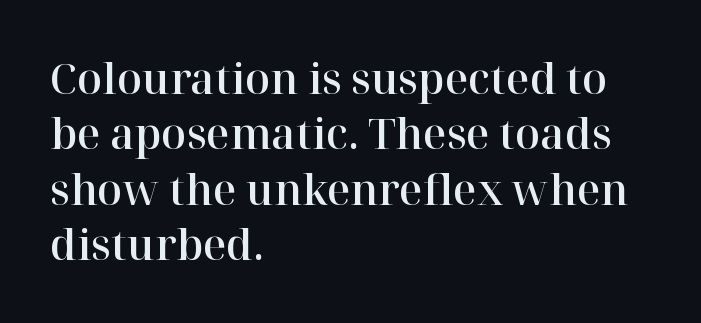
Q: Is the text italic (slanted)? A: No, it is upright.
Q: Is the typeface a serif or a sans-serif typeface? A: Serif.
Q: Is the text underlined? A: No.
Q: How is the paragraph aligned? A: Left-aligned.
Q: Is the spacing between letters normal or unusually wide? A: Normal.
Q: Is the spacing between lines tight, normal or loose? A: Normal.
Q: Width (condensed, normal, or wide)? A: Normal.
Q: Stroke contrast? A: High.
Q: x-height? A: Medium.
Q: Monospaced? A: No.
